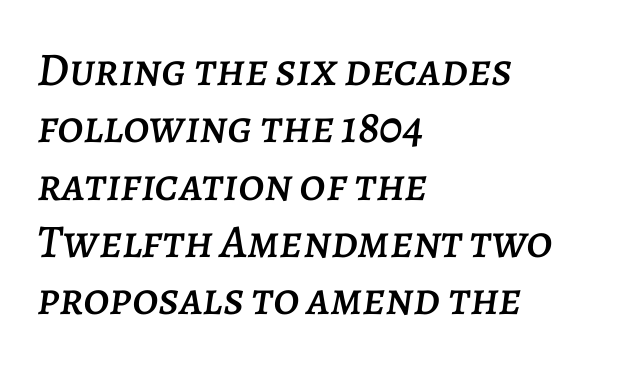
The area under the type is left untouched. Does the copy run flush right? No — it runs flush left. In terms of letterspacing, this is plain default setting. Is this a fixed-width face? No — the glyphs have proportional, varying widths. Characters are canted at an angle relative to the baseline's perpendicular.
